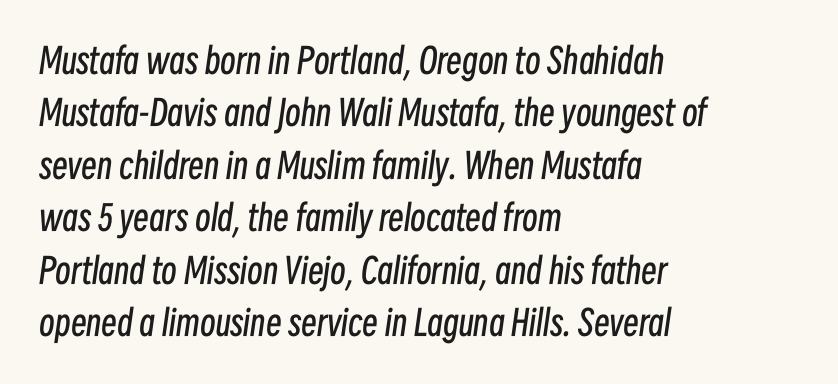
Nothing unusual about the tracking: characters are spaced as the font intends. The specimen reads as italic at a glance. Stroke mass is kept to a normal reading level or below. The baseline area is clear. Whoever set this chose a conventional vertical rhythm. All the whitespace from short lines collects on the right.
